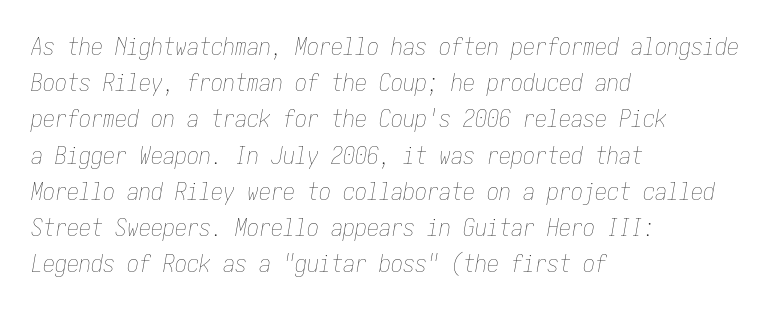
{"italic": "yes", "lean": "right", "slant_degrees": 10, "bold": "no", "underline": "no", "align": "left", "line_spacing": "normal", "line_spacing_ratio": 1.51, "letter_spacing": "normal", "letter_spacing_em": 0.0, "glyph_px": 24}
